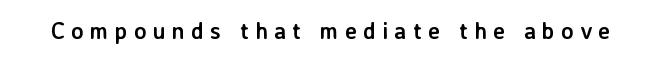
{"italic": "no", "bold": "yes", "underline": "no", "letter_spacing": "wide", "letter_spacing_em": 0.27, "glyph_px": 23}
